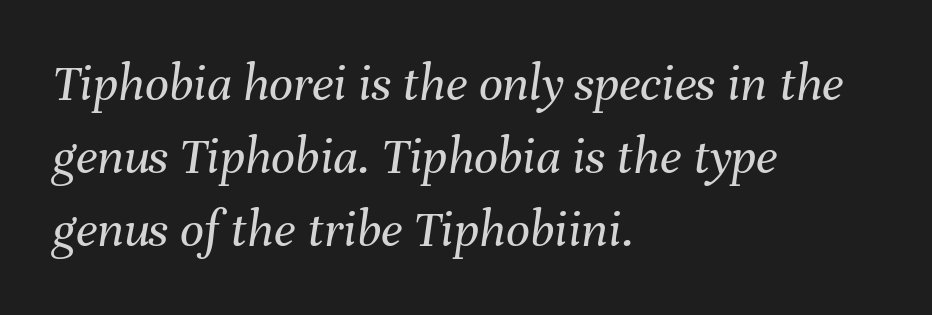
The image shows 53 px regular-weight type, italic (leaning right); set left-aligned, normal line spacing (1.38x), normal letter spacing, not underlined; medium stroke contrast and a medium x-height.
